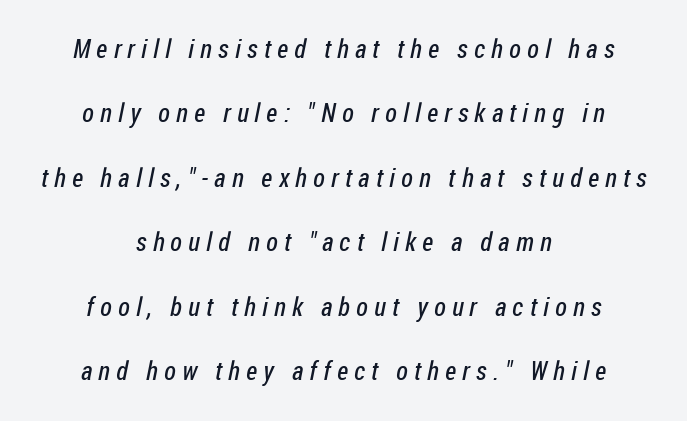
Q: Is the text bold? A: No.
Q: Is the text underlined? A: No.
Q: How is the paragraph aligned? A: Centered.
Q: Is the spacing between letters normal or unusually wide? A: Unusually wide.
Q: Is the spacing between lines tight, normal or loose? A: Loose.
